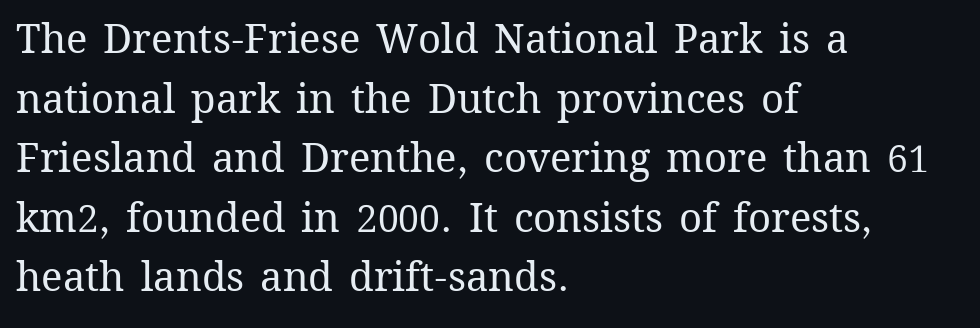
The horizontal fit of the characters is conventional and even. Proportional: the letters do not fall into vertical columns. The type sits square on the baseline with zero lean. Line starts are locked; line ends wander. A normal amount of white space separates one row of letters from the next. Underline: absent.
